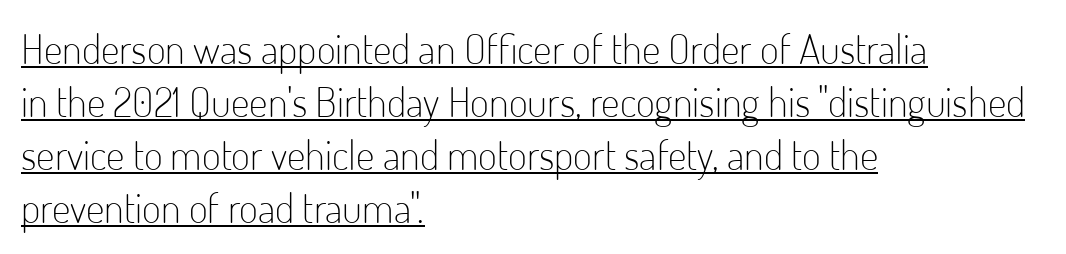
Q: Is the text bold? A: No.
Q: Is the text italic (slanted)? A: No, it is upright.
Q: Is the typeface a serif or a sans-serif typeface? A: Sans-serif.
Q: Is the text underlined? A: Yes.
Q: How is the paragraph aligned? A: Left-aligned.
Q: Is the spacing between letters normal or unusually wide? A: Normal.
Q: Is the spacing between lines tight, normal or loose? A: Normal.
Q: Width (condensed, normal, or wide)? A: Condensed.
Q: Stroke contrast? A: Low.
Q: x-height? A: Small.
Q: Monospaced? A: No.
